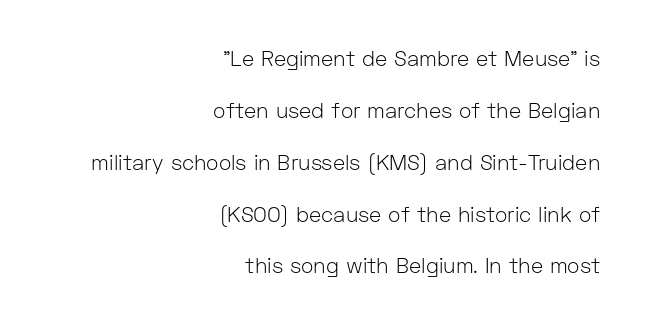
Q: Is the text bold? A: No.
Q: Is the text italic (slanted)? A: No, it is upright.
Q: Is the text underlined? A: No.
Q: How is the paragraph aligned? A: Right-aligned.
Q: Is the spacing between letters normal or unusually wide? A: Normal.
Q: Is the spacing between lines tight, normal or loose? A: Loose.
